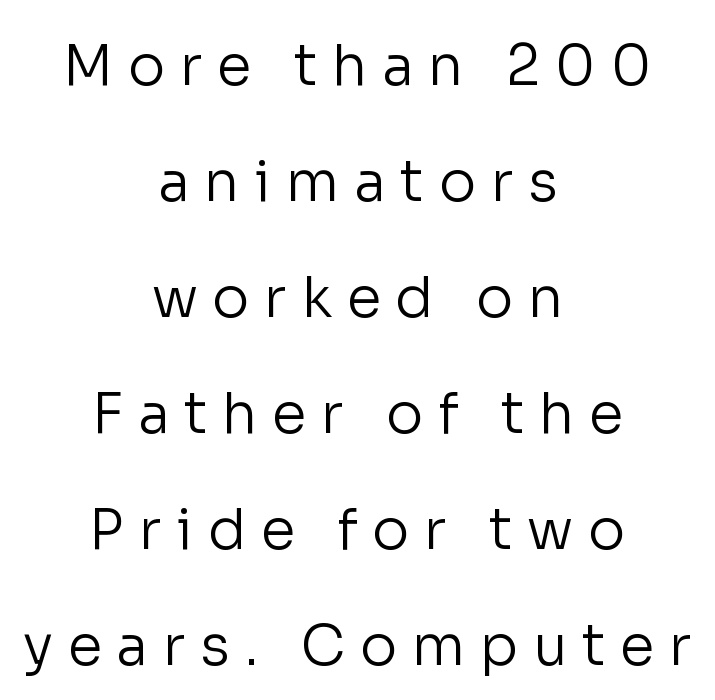
The image shows 56 px regular-weight sans-serif type, upright; set centered, loose line spacing (2.07x), unusually wide letter spacing (+0.26 em), not underlined; low stroke contrast and a medium x-height.
